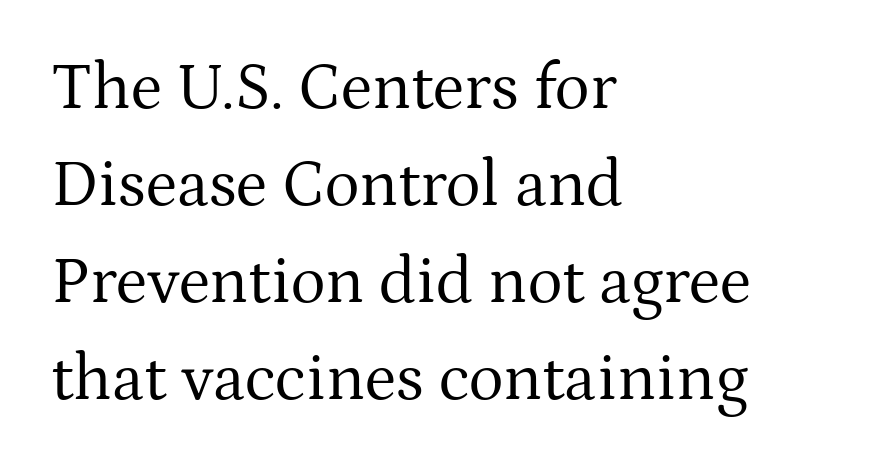
Q: Is the text bold? A: No.
Q: Is the text italic (slanted)? A: No, it is upright.
Q: Is the typeface a serif or a sans-serif typeface? A: Serif.
Q: Is the text underlined? A: No.
Q: How is the paragraph aligned? A: Left-aligned.
Q: Is the spacing between letters normal or unusually wide? A: Normal.
Q: Is the spacing between lines tight, normal or loose? A: Normal.
Q: Width (condensed, normal, or wide)? A: Normal.
Q: Stroke contrast? A: Medium.
Q: x-height? A: Medium.
Q: Monospaced? A: No.
